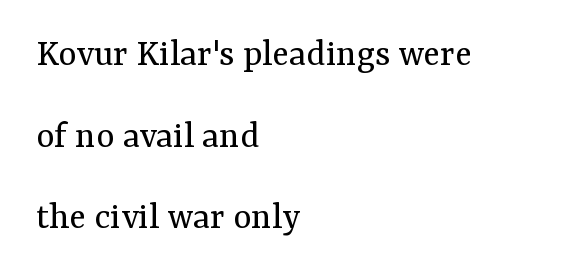
Underline: absent. In terms of posture, this sample is upright. Is the stroke heavy? The answer is a plain regular-or-lighter. The ragged edge is on the right, which tells us the setting is flush left. Observe the serifs anchoring each vertical stroke in this sample.
